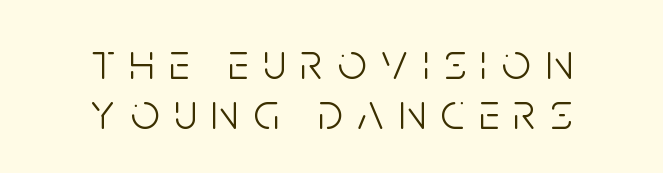
{"serif": "no", "italic": "no", "bold": "no", "weight": "light", "width": "condensed", "stroke_contrast": "low", "x_height": "large", "monospaced": "no", "underline": "no", "align": "center", "line_spacing": "tight", "line_spacing_ratio": 0.99, "letter_spacing": "wide", "letter_spacing_em": 0.29, "glyph_px": 51}
